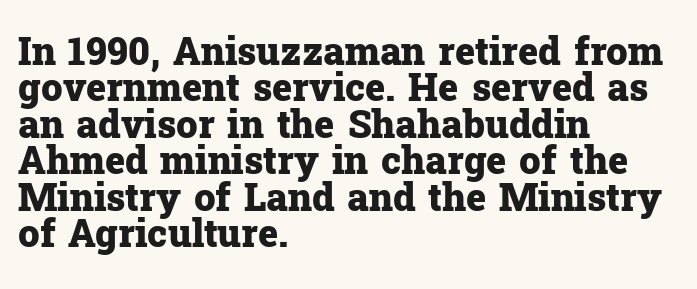
The image shows 38 px heavy serif type, upright; set left-aligned, tight line spacing (0.96x), normal letter spacing, not underlined; low stroke contrast and a medium x-height.
